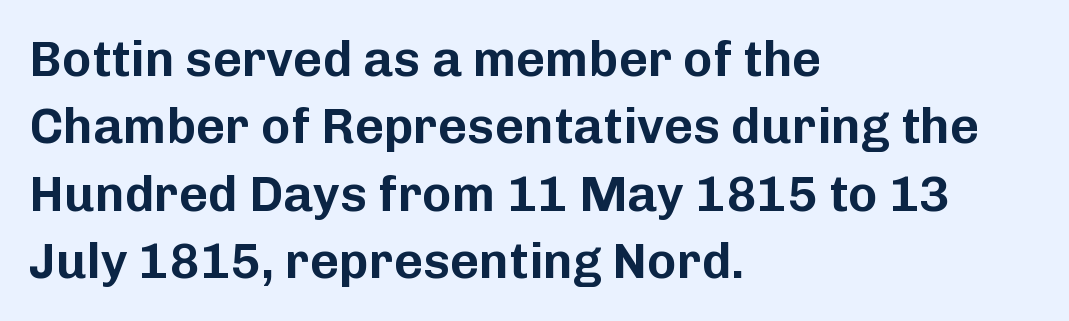
The image shows 50 px sans-serif type, upright; set left-aligned, normal line spacing (1.35x), normal letter spacing, not underlined; low stroke contrast and a medium x-height.
